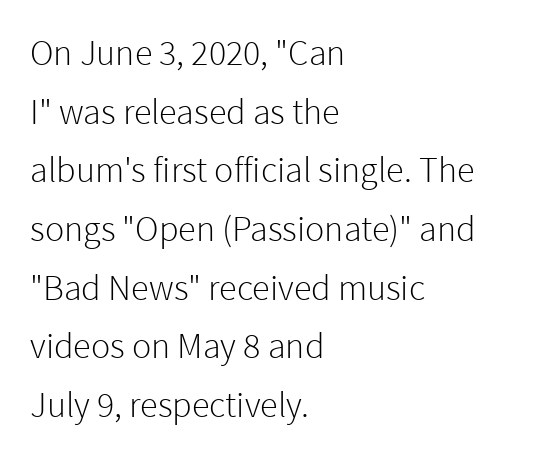
{"serif": "no", "italic": "no", "bold": "no", "weight": "light", "width": "normal", "stroke_contrast": "low", "x_height": "medium", "monospaced": "no", "underline": "no", "align": "left", "line_spacing": "normal", "line_spacing_ratio": 1.63, "letter_spacing": "normal", "letter_spacing_em": 0.0, "glyph_px": 36}
